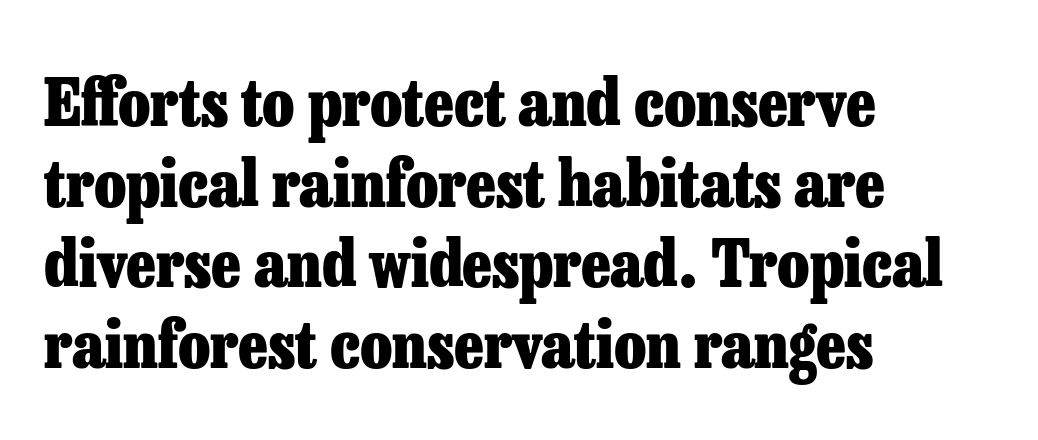
The image shows 65 px heavy serif type, upright; set left-aligned, line spacing 1.24x, normal letter spacing, not underlined; low stroke contrast and a medium x-height.
